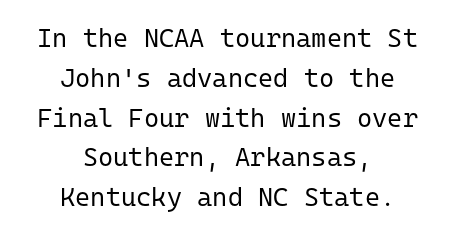
The image shows 26 px text type, upright; set centered, normal line spacing (1.53x), normal letter spacing, not underlined.
